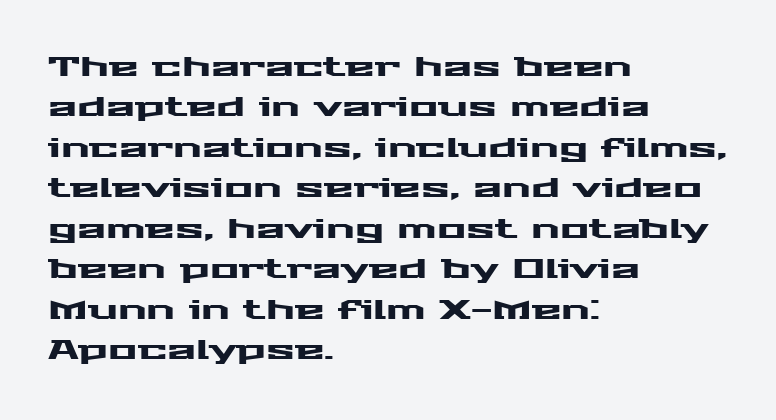
Q: Is the text italic (slanted)? A: No, it is upright.
Q: Is the text underlined? A: No.
Q: How is the paragraph aligned? A: Left-aligned.
Q: Is the spacing between letters normal or unusually wide? A: Normal.
Q: Is the spacing between lines tight, normal or loose? A: Normal.
